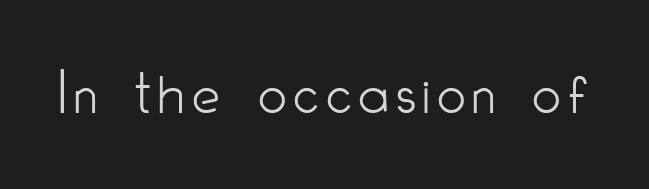
The image shows 62 px light, condensed sans-serif type, upright; set not underlined; low stroke contrast and a small x-height.
